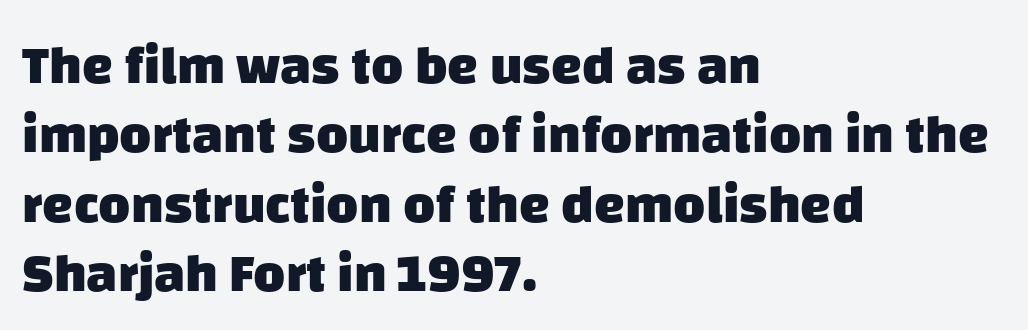
The image shows 55 px heavy sans-serif type; set left-aligned, normal line spacing (1.26x), normal letter spacing, not underlined; low stroke contrast and a large x-height.
